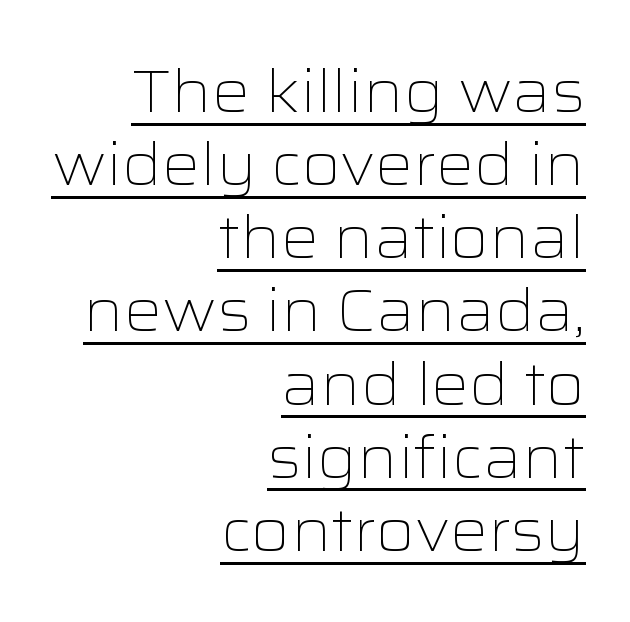
The image shows 59 px light, wide sans-serif type, upright; set right-aligned, line spacing 1.24x, normal letter spacing, underlined; low stroke contrast and a medium x-height.
